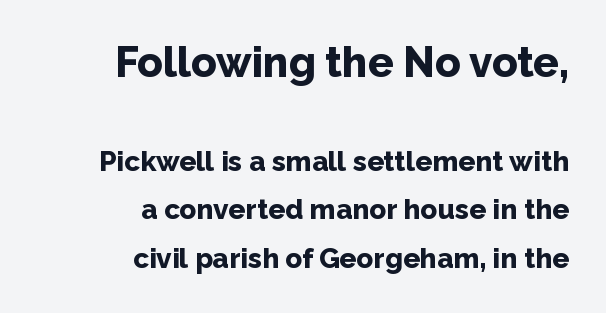
Q: Is the text bold? A: Yes.
Q: Is the text italic (slanted)? A: No, it is upright.
Q: Is the typeface a serif or a sans-serif typeface? A: Sans-serif.
Q: Is the text underlined? A: No.
Q: How is the paragraph aligned? A: Right-aligned.
Q: Is the spacing between letters normal or unusually wide? A: Normal.
Q: Which block of text is set in a larger size, the first (top) or the second (bottom)? A: The first (top) one.
Q: Width (condensed, normal, or wide)? A: Normal.
Q: Stroke contrast? A: Low.
Q: x-height? A: Medium.
Q: Monospaced? A: No.
